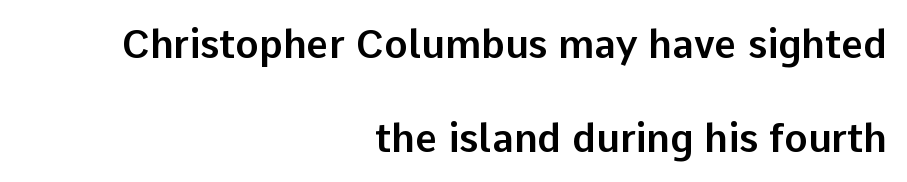
{"serif": "no", "italic": "no", "width": "normal", "stroke_contrast": "low", "x_height": "medium", "monospaced": "no", "underline": "no", "align": "right", "line_spacing": "loose", "line_spacing_ratio": 2.41, "letter_spacing": "normal", "letter_spacing_em": 0.0, "glyph_px": 39}
